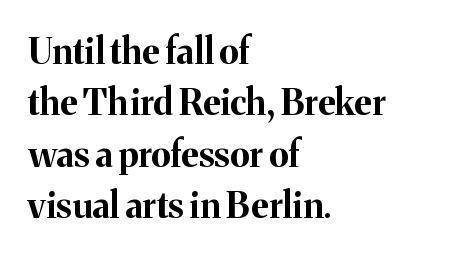
Every character sits straight up, as roman type does. Its strokes are broad and dark, the hallmark of bold type. Words float on clear page, feet unadorned. This sample keeps an unexceptional amount of space between lines. Every row of glyphs begins at an identical x-position on the left. Regarding serifs, this sample has them.
